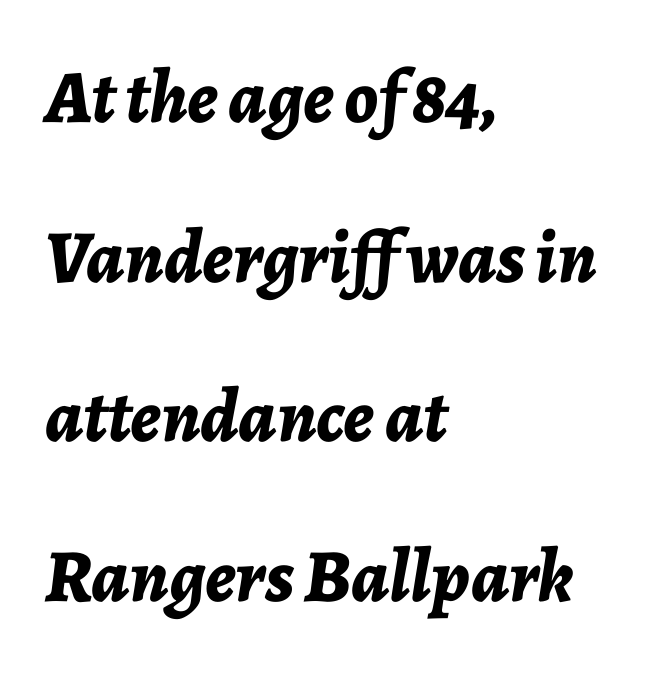
{"italic": "yes", "lean": "right", "slant_degrees": 7, "bold": "yes", "weight": "bold", "width": "normal", "stroke_contrast": "low", "x_height": "medium", "monospaced": "no", "underline": "no", "align": "left", "line_spacing": "loose", "line_spacing_ratio": 2.13, "letter_spacing": "normal", "letter_spacing_em": 0.0, "glyph_px": 75}
